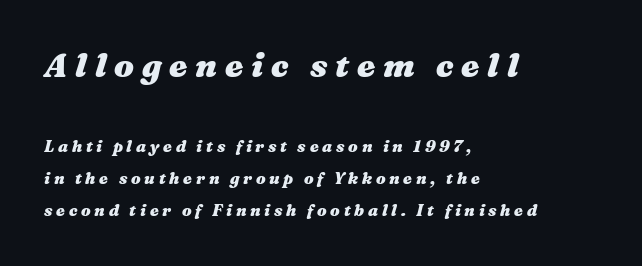
{"italic": "yes", "lean": "right", "slant_degrees": 16, "bold": "yes", "weight": "heavy", "width": "wide", "stroke_contrast": "medium", "x_height": "medium", "monospaced": "no", "underline": "no", "align": "left", "line_spacing": "loose", "line_spacing_ratio": 2.0, "letter_spacing": "wide", "letter_spacing_em": 0.23, "larger_block": "first", "size_ratio": 2.06, "glyph_px": 33}
